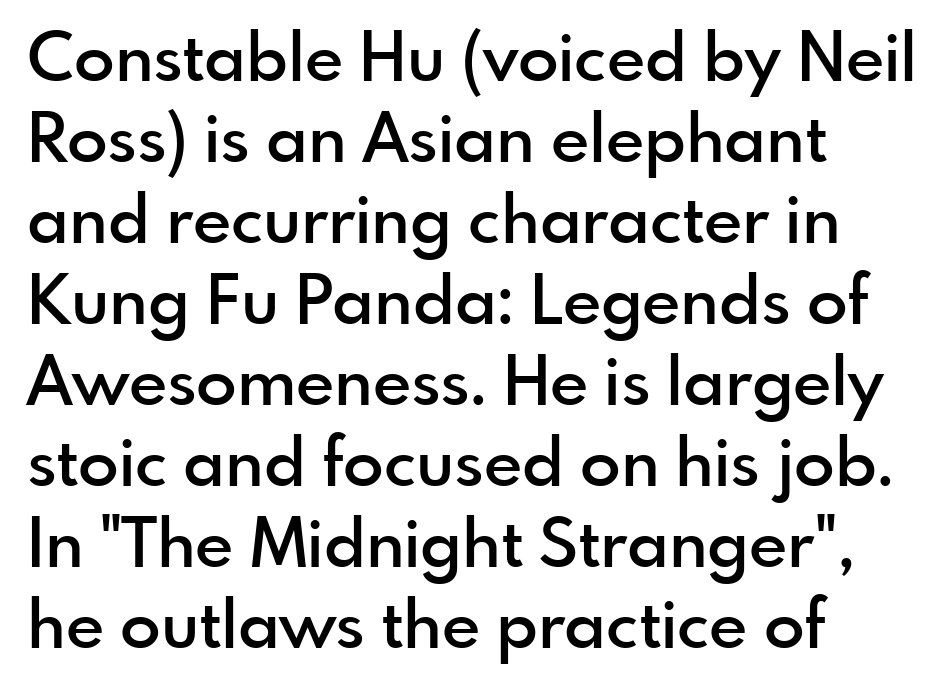
The image shows 67 px semibold sans-serif type, upright; set left-aligned, line spacing 1.21x, normal letter spacing, not underlined; a small x-height.
